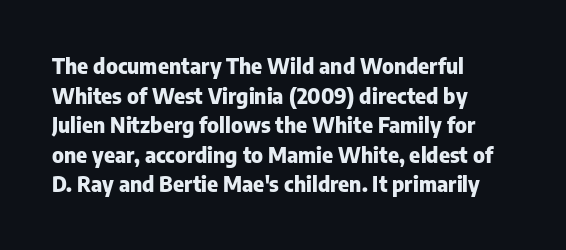
{"italic": "no", "bold": "yes", "underline": "no", "align": "left", "line_spacing": "normal", "line_spacing_ratio": 1.41, "letter_spacing": "normal", "letter_spacing_em": 0.0, "glyph_px": 21}
